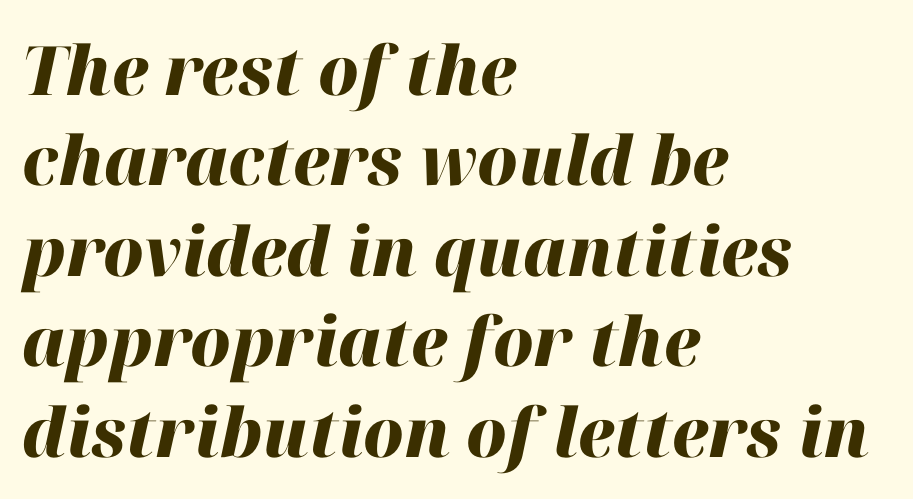
The image shows 68 px heavy type, italic (leaning right); set left-aligned, normal line spacing (1.33x), normal letter spacing, not underlined; high stroke contrast and a medium x-height.
